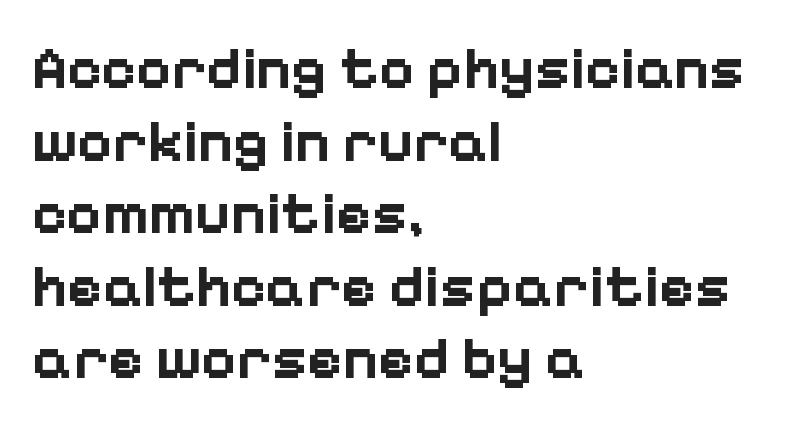
Q: Is the text bold? A: Yes.
Q: Is the text italic (slanted)? A: No, it is upright.
Q: Is the typeface a serif or a sans-serif typeface? A: Sans-serif.
Q: Is the text underlined? A: No.
Q: How is the paragraph aligned? A: Left-aligned.
Q: Is the spacing between letters normal or unusually wide? A: Normal.
Q: Width (condensed, normal, or wide)? A: Normal.
Q: Stroke contrast? A: Low.
Q: x-height? A: Medium.
Q: Monospaced? A: No.
